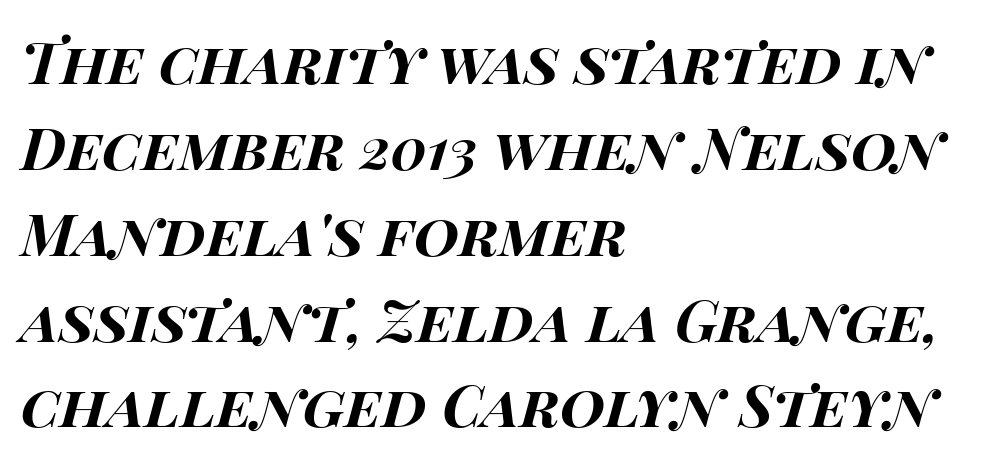
Leftover space on each line is placed entirely after the last word. These lines keep a tight, regular rhythm from letter to letter. The gap between lines stays unmarked. Heft: maximum for text — a bold.
